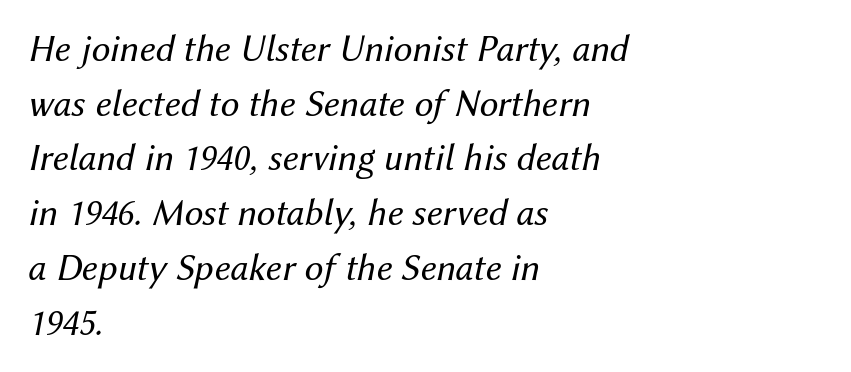
Designer's note — italics engaged. Weight: in the light-to-regular range. Quick note: underline off. A typesetter would call this proportional, since set widths differ per character. Horizontal bands of white between lines are of average thickness. How are the letters spaced? Ordinarily, with no added tracking.
